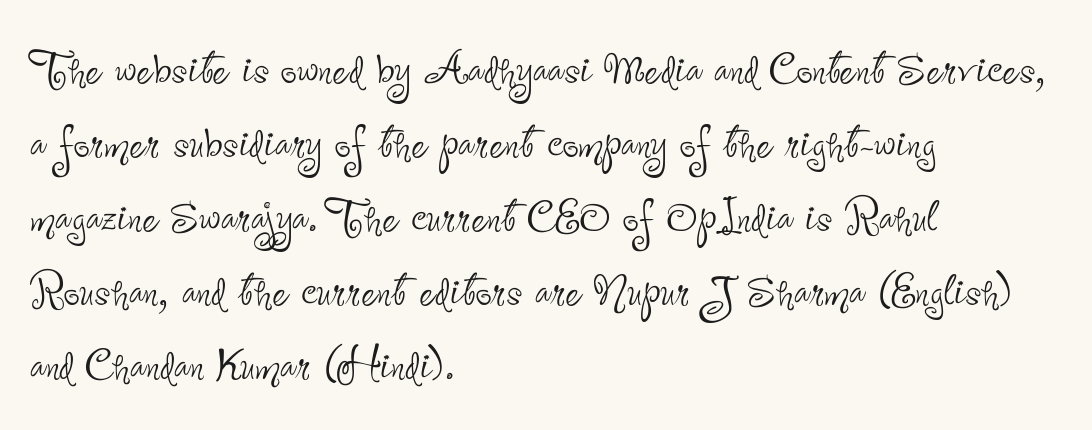
How are the letters spaced? Ordinarily, with no added tracking. Where is the straight margin? On the left. These lines are composed in type without serifs. Plain, unruled lines of type. Leading matches the norm, producing a regular column.
